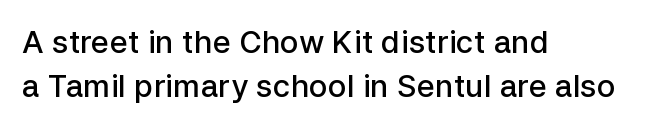
{"serif": "no", "italic": "no", "bold": "semi", "weight": "semibold", "width": "normal", "stroke_contrast": "low", "x_height": "medium", "monospaced": "no", "underline": "no", "align": "left", "line_spacing": "normal", "line_spacing_ratio": 1.43, "letter_spacing": "normal", "letter_spacing_em": 0.0, "glyph_px": 31}
